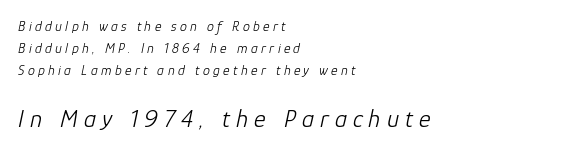
Q: Is the text bold? A: No.
Q: Is the text italic (slanted)? A: Yes, it leans right by about 12 degrees.
Q: Is the text underlined? A: No.
Q: How is the paragraph aligned? A: Left-aligned.
Q: Is the spacing between letters normal or unusually wide? A: Unusually wide.
Q: Is the spacing between lines tight, normal or loose? A: Normal.
Q: Which block of text is set in a larger size, the first (top) or the second (bottom)? A: The second (bottom) one.
